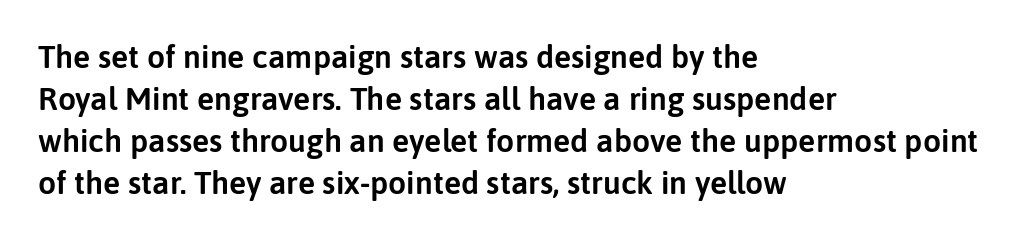
Q: Is the text italic (slanted)? A: No, it is upright.
Q: Is the typeface a serif or a sans-serif typeface? A: Sans-serif.
Q: Is the text underlined? A: No.
Q: How is the paragraph aligned? A: Left-aligned.
Q: Is the spacing between letters normal or unusually wide? A: Normal.
Q: Is the spacing between lines tight, normal or loose? A: Normal.
Q: Width (condensed, normal, or wide)? A: Normal.
Q: Stroke contrast? A: Low.
Q: x-height? A: Medium.
Q: Monospaced? A: No.
